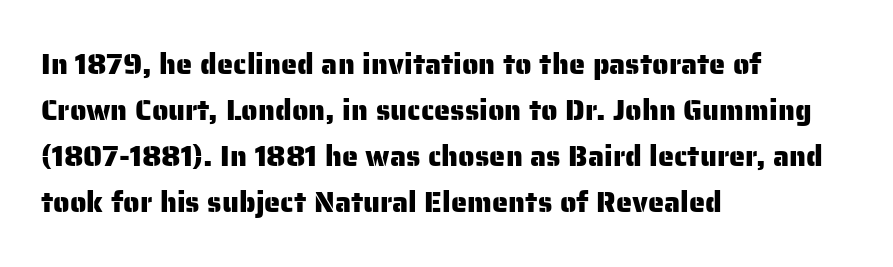
The image shows 29 px sans-serif type, upright; set left-aligned, normal line spacing (1.59x), normal letter spacing, not underlined; low stroke contrast and a medium x-height.
